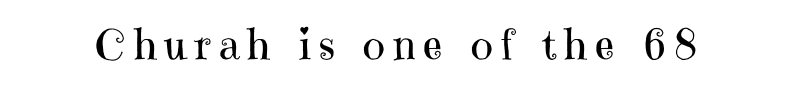
No word sits above an underline. Classification — serif. Here the designer chose a conventional face with non-uniform glyph widths. It's the straight-up-and-down kind of type. No chunkiness to these letters — they're not bold.
